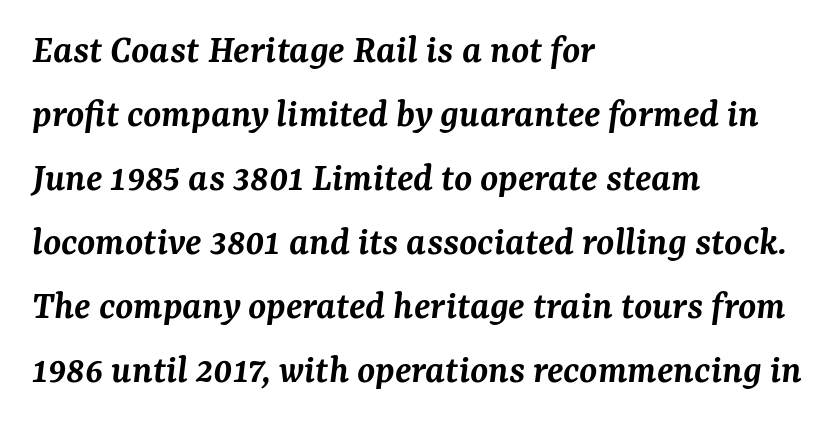
The image shows 41 px semibold serif type, italic (leaning right); set left-aligned, normal line spacing (1.56x), normal letter spacing, not underlined; medium stroke contrast and a medium x-height.
